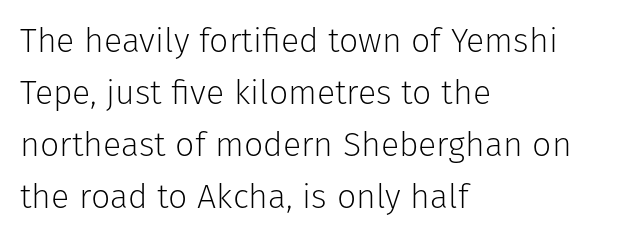
Quick note: not italic, upright. This rendering leaves character spacing at its baseline value. Successive baselines arrive at the customary interval. The typeface has the unassuming heft of standard copy or less. In CSS terms this would be text-align: left. The face used here is proportionally spaced, like ordinary book or web type.
